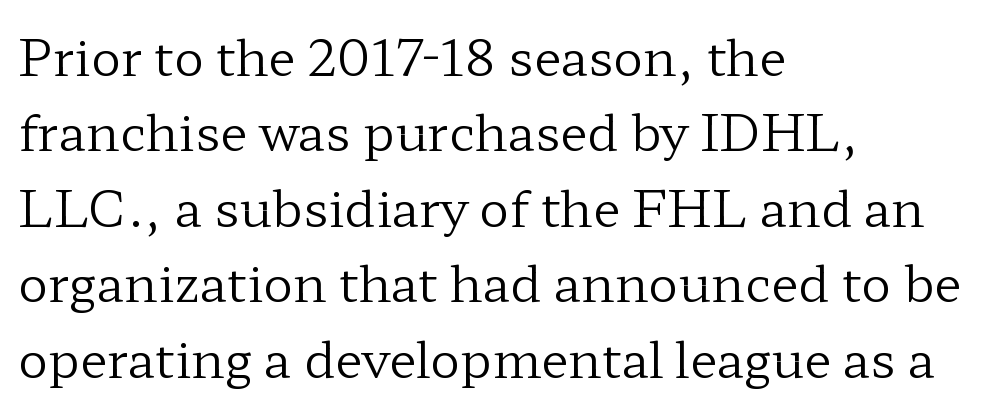
{"serif": "yes", "italic": "no", "bold": "no", "weight": "regular", "width": "wide", "stroke_contrast": "low", "x_height": "medium", "monospaced": "no", "underline": "no", "align": "left", "line_spacing": "normal", "line_spacing_ratio": 1.51, "letter_spacing": "normal", "letter_spacing_em": 0.0, "glyph_px": 50}
